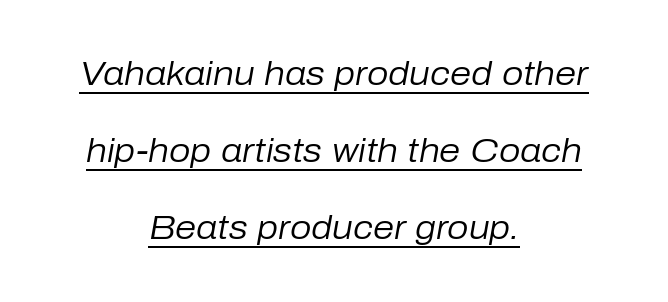
{"italic": "yes", "lean": "right", "slant_degrees": 10, "bold": "no", "weight": "regular", "width": "normal", "stroke_contrast": "low", "x_height": "medium", "monospaced": "no", "underline": "yes", "align": "center", "line_spacing": "loose", "line_spacing_ratio": 2.26, "letter_spacing": "normal", "letter_spacing_em": 0.0, "glyph_px": 34}
